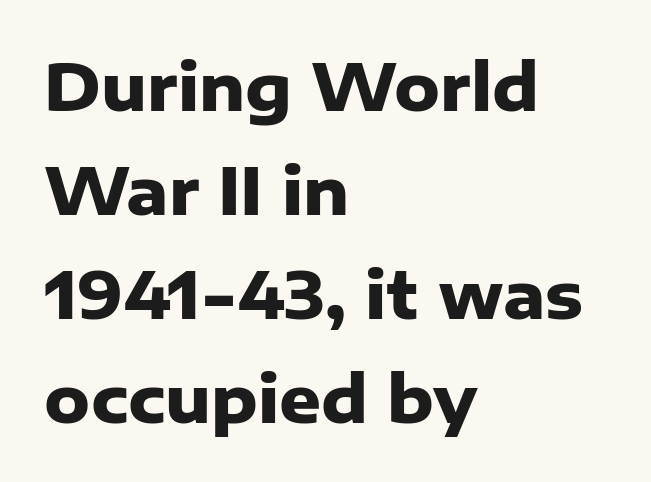
{"serif": "no", "italic": "no", "bold": "yes", "weight": "heavy", "width": "normal", "stroke_contrast": "low", "x_height": "medium", "monospaced": "no", "underline": "no", "align": "left", "line_spacing": "normal", "line_spacing_ratio": 1.6, "letter_spacing": "normal", "letter_spacing_em": 0.0, "glyph_px": 65}
